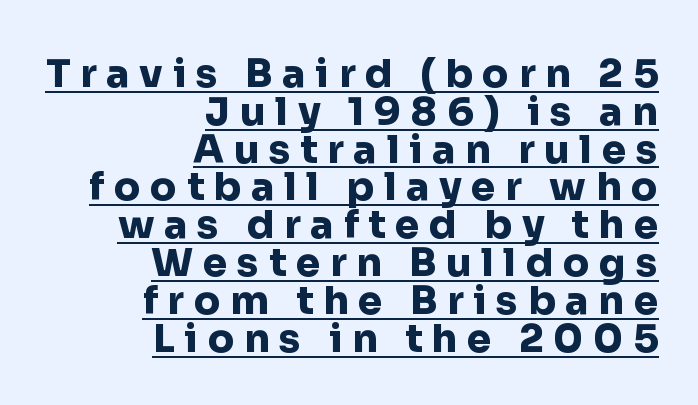
{"serif": "no", "italic": "no", "bold": "yes", "weight": "heavy", "width": "normal", "stroke_contrast": "low", "x_height": "medium", "monospaced": "no", "underline": "yes", "align": "right", "line_spacing": "tight", "line_spacing_ratio": 0.97, "letter_spacing": "wide", "letter_spacing_em": 0.25, "glyph_px": 39}
